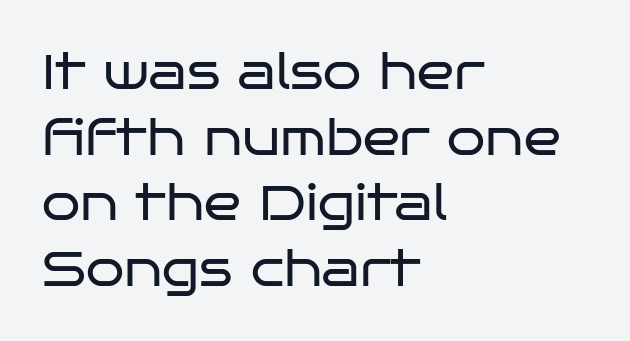
Q: Is the text bold? A: No.
Q: Is the text italic (slanted)? A: No, it is upright.
Q: Is the typeface a serif or a sans-serif typeface? A: Sans-serif.
Q: Is the text underlined? A: No.
Q: How is the paragraph aligned? A: Left-aligned.
Q: Is the spacing between letters normal or unusually wide? A: Normal.
Q: Is the spacing between lines tight, normal or loose? A: Normal.
Q: Width (condensed, normal, or wide)? A: Wide.
Q: Stroke contrast? A: Low.
Q: x-height? A: Large.
Q: Monospaced? A: No.
